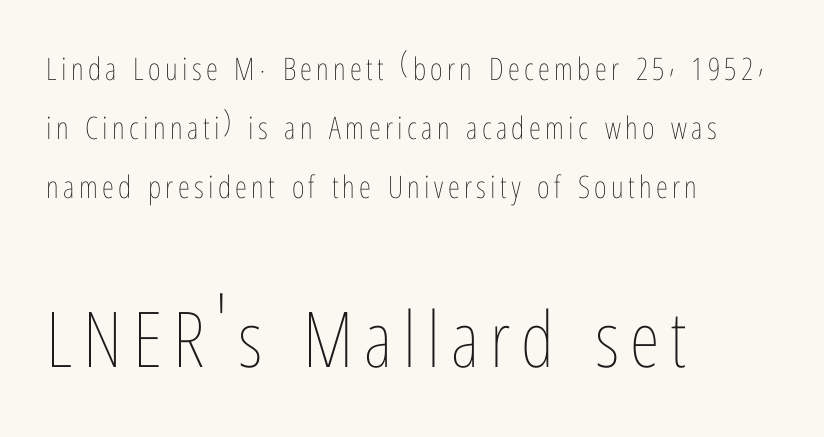
{"italic": "no", "bold": "no", "weight": "thin", "width": "condensed", "stroke_contrast": "low", "x_height": "medium", "monospaced": "no", "underline": "no", "align": "left", "line_spacing": "loose", "line_spacing_ratio": 1.9, "larger_block": "second", "size_ratio": 2.48, "glyph_px": 77}
